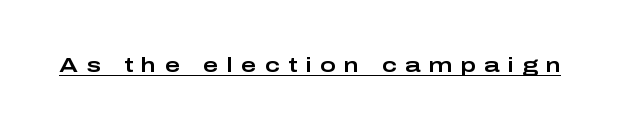
{"italic": "no", "underline": "yes", "letter_spacing": "wide", "letter_spacing_em": 0.39, "glyph_px": 21}
